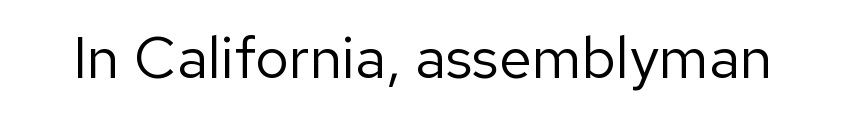
These lines are composed in type without serifs. The zone under the glyphs is completely vacant. Glyph-to-glyph distance matches everyday printed text. You could not count columns in this text — the font is proportionally spaced. In terms of posture, this sample is upright.
